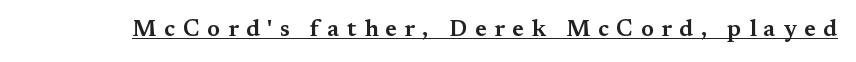
Q: Is the text italic (slanted)? A: No, it is upright.
Q: Is the text underlined? A: Yes.
Q: Is the spacing between letters normal or unusually wide? A: Unusually wide.
